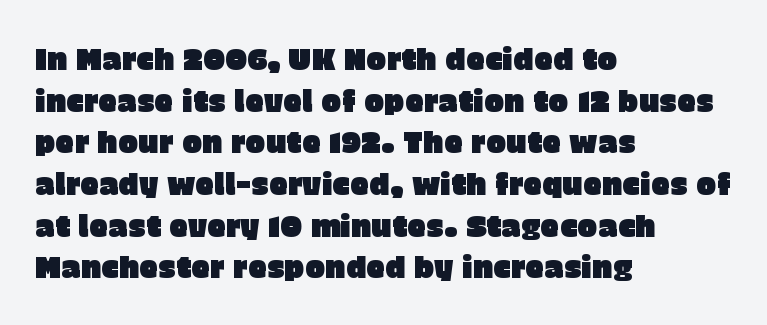
Q: Is the text italic (slanted)? A: No, it is upright.
Q: Is the typeface a serif or a sans-serif typeface? A: Sans-serif.
Q: Is the text underlined? A: No.
Q: How is the paragraph aligned? A: Left-aligned.
Q: Is the spacing between letters normal or unusually wide? A: Normal.
Q: Is the spacing between lines tight, normal or loose? A: Normal.
Q: Width (condensed, normal, or wide)? A: Normal.
Q: Stroke contrast? A: Low.
Q: x-height? A: Large.
Q: Monospaced? A: No.
